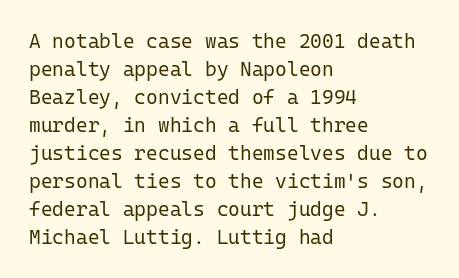
{"italic": "no", "bold": "no", "underline": "no", "align": "left", "line_spacing": "normal", "line_spacing_ratio": 1.4, "letter_spacing": "normal", "letter_spacing_em": 0.0, "glyph_px": 20}
